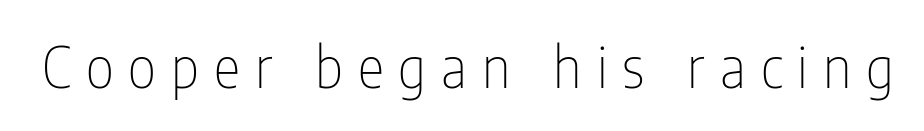
The image shows 56 px thin, condensed sans-serif type, upright; set unusually wide letter spacing (+0.27 em), not underlined; low stroke contrast and a medium x-height.
